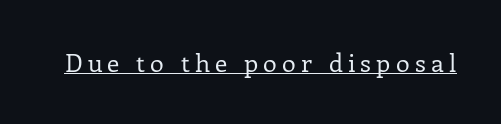
The image shows 25 px text type, upright; set unusually wide letter spacing (+0.21 em), underlined.
